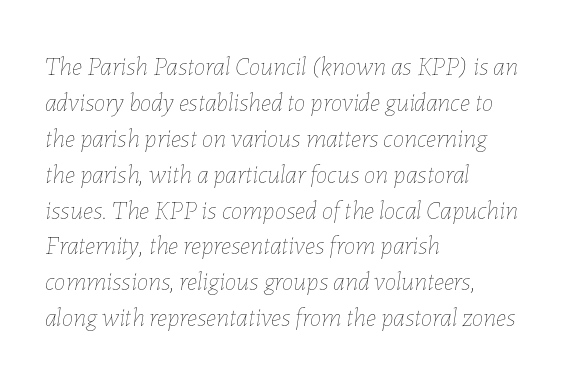
Q: Is the text bold? A: No.
Q: Is the text italic (slanted)? A: Yes, it leans right by about 7 degrees.
Q: Is the text underlined? A: No.
Q: How is the paragraph aligned? A: Left-aligned.
Q: Is the spacing between letters normal or unusually wide? A: Normal.
Q: Is the spacing between lines tight, normal or loose? A: Normal.
